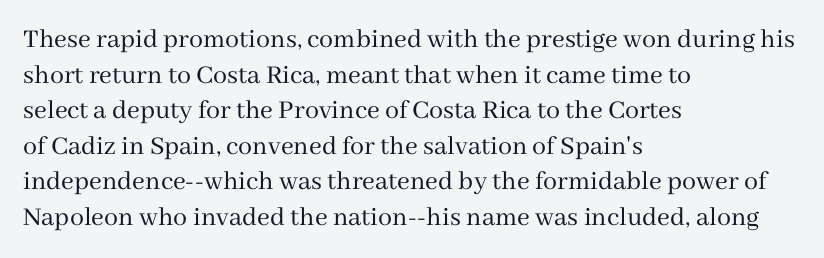
The image shows 28 px regular-weight serif type, upright; set left-aligned, normal line spacing (1.27x), normal letter spacing, not underlined; medium stroke contrast and a medium x-height.
